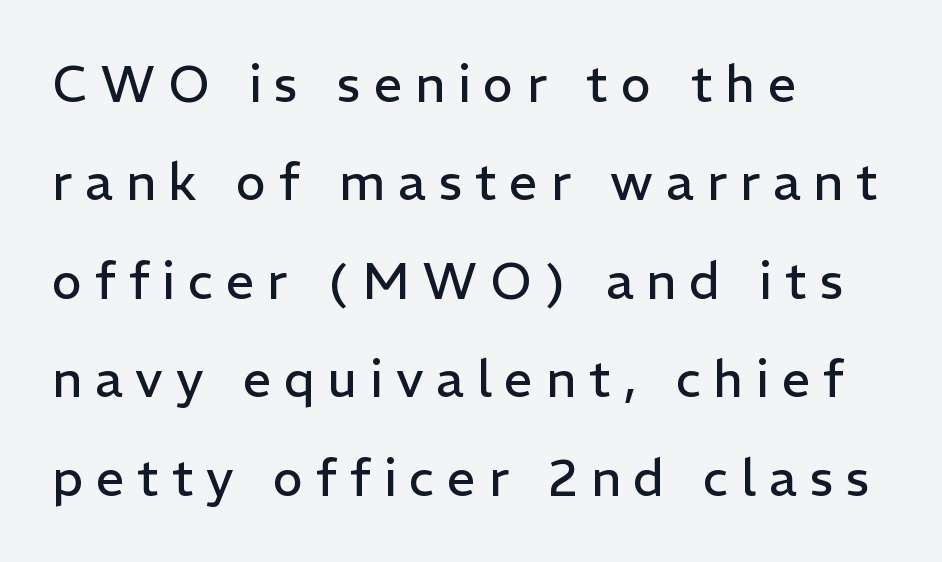
Do the characters align in a grid? No, the font is proportional. Weight: regular or lighter. Horizontally, the lines are justified to the leading edge only. Each row of text sits above clean, open space.
